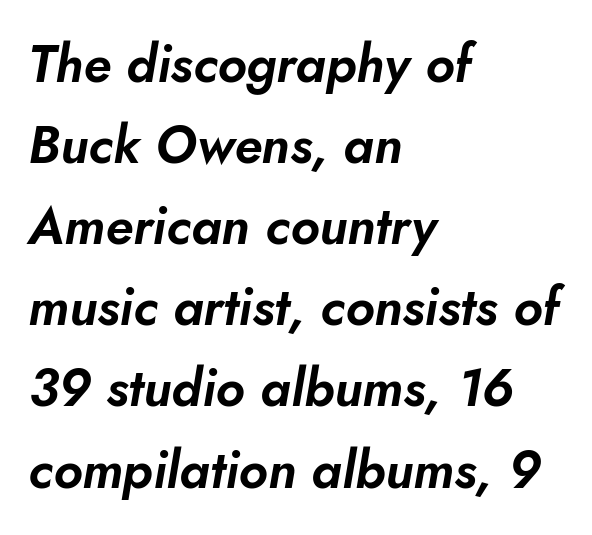
The image shows 52 px text type, italic (leaning right); set left-aligned, normal line spacing (1.56x), normal letter spacing, not underlined; low stroke contrast and a small x-height.
